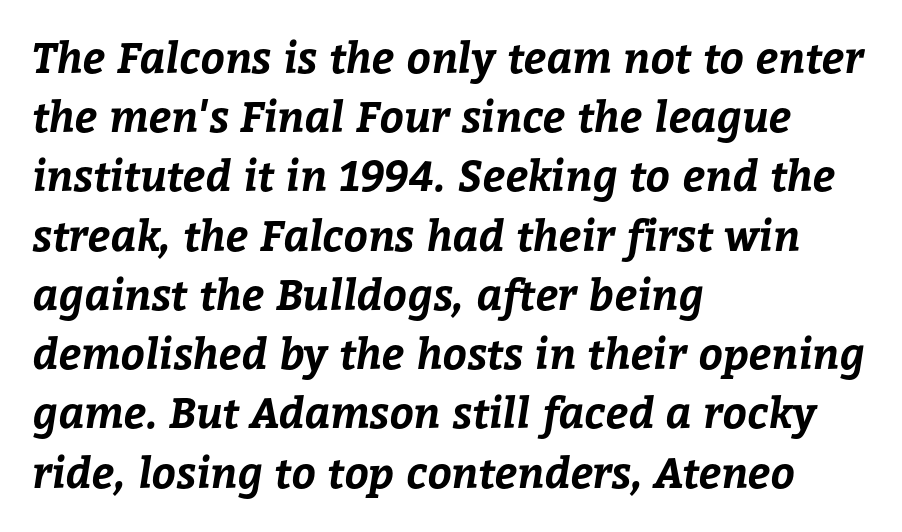
The image shows 42 px bold type; set left-aligned, normal line spacing (1.41x), normal letter spacing, not underlined; low stroke contrast and a medium x-height.
